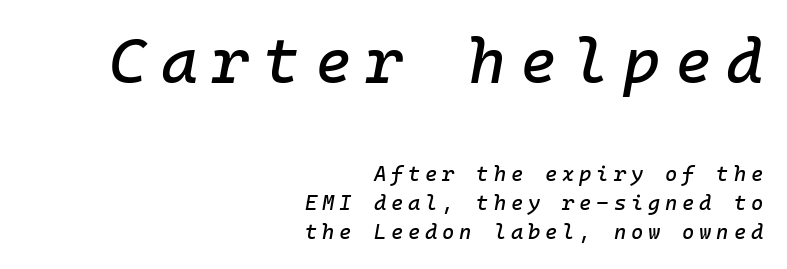
The image shows 63 px text type, italic (leaning right), monospaced; set right-aligned, normal line spacing (1.38x), unusually wide letter spacing (+0.23 em), not underlined; the first (top) block is 3.0x larger; low stroke contrast and a medium x-height.
